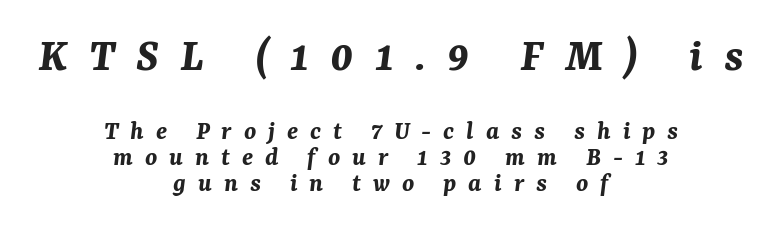
{"italic": "yes", "lean": "right", "slant_degrees": 7, "bold": "yes", "weight": "bold", "width": "normal", "stroke_contrast": "medium", "x_height": "medium", "monospaced": "no", "underline": "no", "align": "center", "line_spacing": "tight", "line_spacing_ratio": 0.96, "letter_spacing": "wide", "letter_spacing_em": 0.44, "larger_block": "first", "size_ratio": 1.78, "glyph_px": 48}
